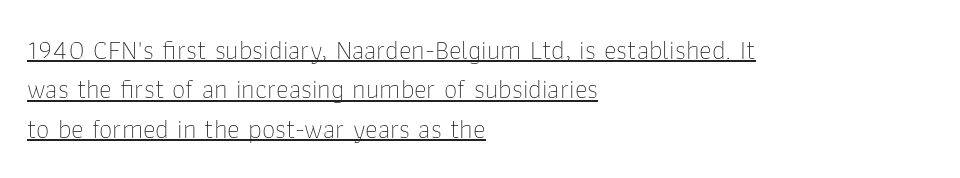
The ragged edge is on the right, which tells us the setting is flush left. The horizontal fit of the characters is conventional and even. Weight: regular or lighter. Notice how the stems are strictly vertical — no italics here. In terms of leading, this rendering sits right in the middle. In designer terms, the underline attribute is active on this setting.
